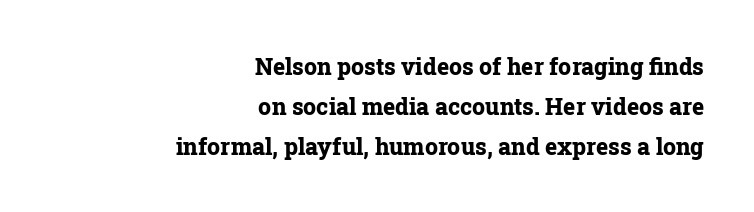
Thick stems and heavy bowls — unmistakably bold. Type without underlining. Tracking here is standard; glyphs follow each other at the usual distance. Where is the straight margin? On the right. Quick note: not italic, upright.
